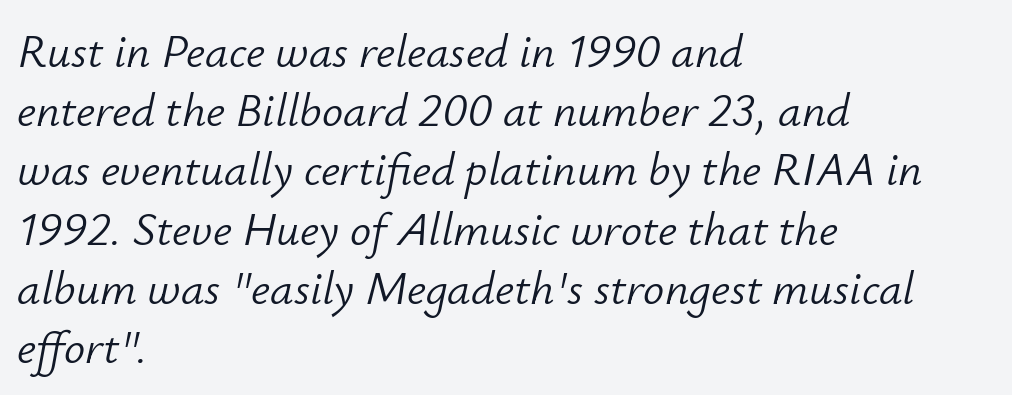
{"italic": "yes", "lean": "right", "slant_degrees": 12, "bold": "no", "weight": "light", "width": "normal", "stroke_contrast": "low", "x_height": "small", "monospaced": "no", "underline": "no", "align": "left", "line_spacing": "normal", "line_spacing_ratio": 1.26, "letter_spacing": "normal", "letter_spacing_em": 0.0, "glyph_px": 47}
